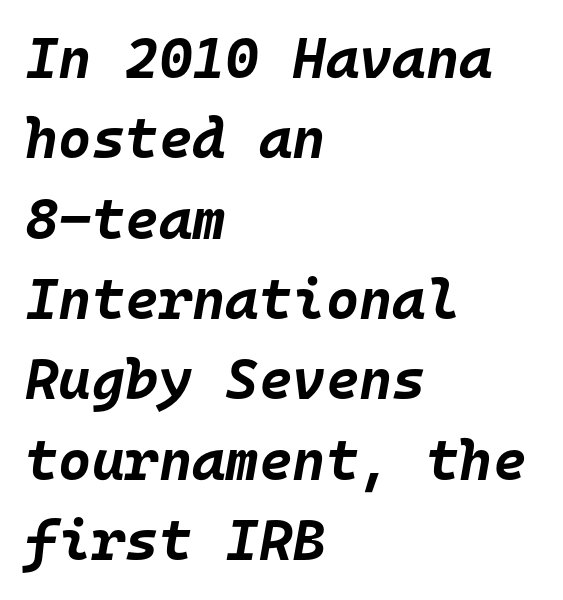
The image shows 57 px bold type, italic (leaning right), monospaced; set left-aligned, normal line spacing (1.41x), normal letter spacing, not underlined; low stroke contrast and a large x-height.
